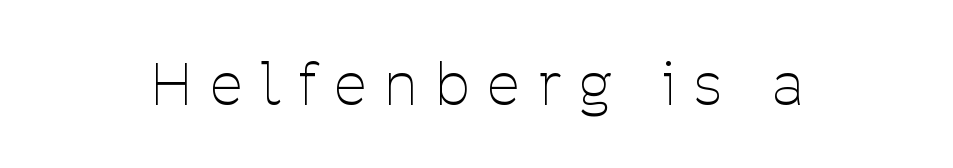
The image shows 58 px thin, condensed sans-serif type, upright; set unusually wide letter spacing (+0.33 em), not underlined; low stroke contrast and a medium x-height.
